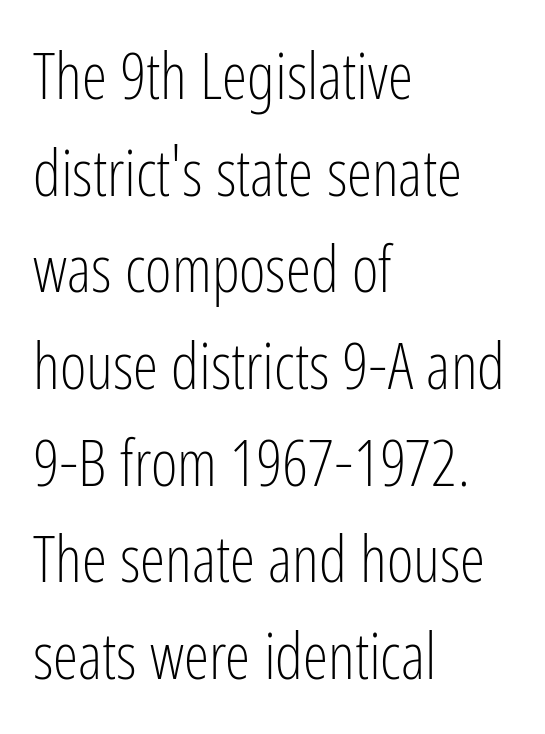
Q: Is the text bold? A: No.
Q: Is the text italic (slanted)? A: No, it is upright.
Q: Is the typeface a serif or a sans-serif typeface? A: Sans-serif.
Q: Is the text underlined? A: No.
Q: How is the paragraph aligned? A: Left-aligned.
Q: Is the spacing between letters normal or unusually wide? A: Normal.
Q: Is the spacing between lines tight, normal or loose? A: Normal.
Q: Width (condensed, normal, or wide)? A: Condensed.
Q: Stroke contrast? A: Low.
Q: x-height? A: Medium.
Q: Monospaced? A: No.
